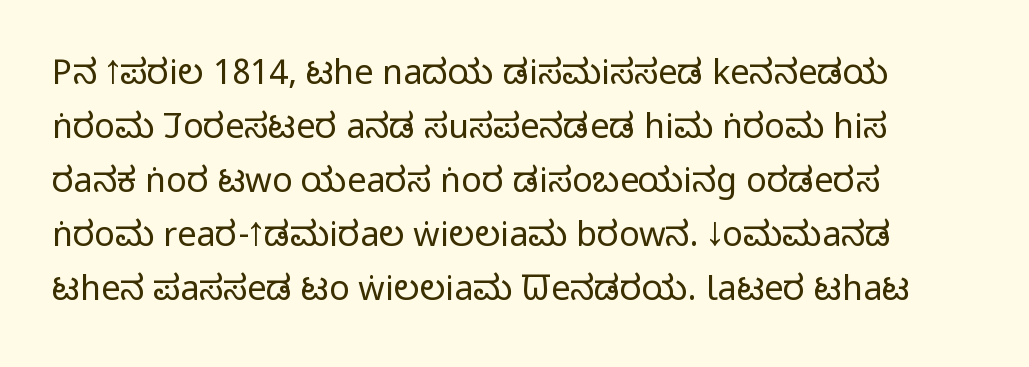
Q: Is the text bold? A: No.
Q: Is the text italic (slanted)? A: No, it is upright.
Q: Is the typeface a serif or a sans-serif typeface? A: Sans-serif.
Q: Is the text underlined? A: No.
Q: How is the paragraph aligned? A: Left-aligned.
Q: Is the spacing between letters normal or unusually wide? A: Normal.
Q: Is the spacing between lines tight, normal or loose? A: Normal.
Q: Width (condensed, normal, or wide)? A: Condensed.
Q: Stroke contrast? A: Low.
Q: x-height? A: Large.
Q: Monospaced? A: No.
